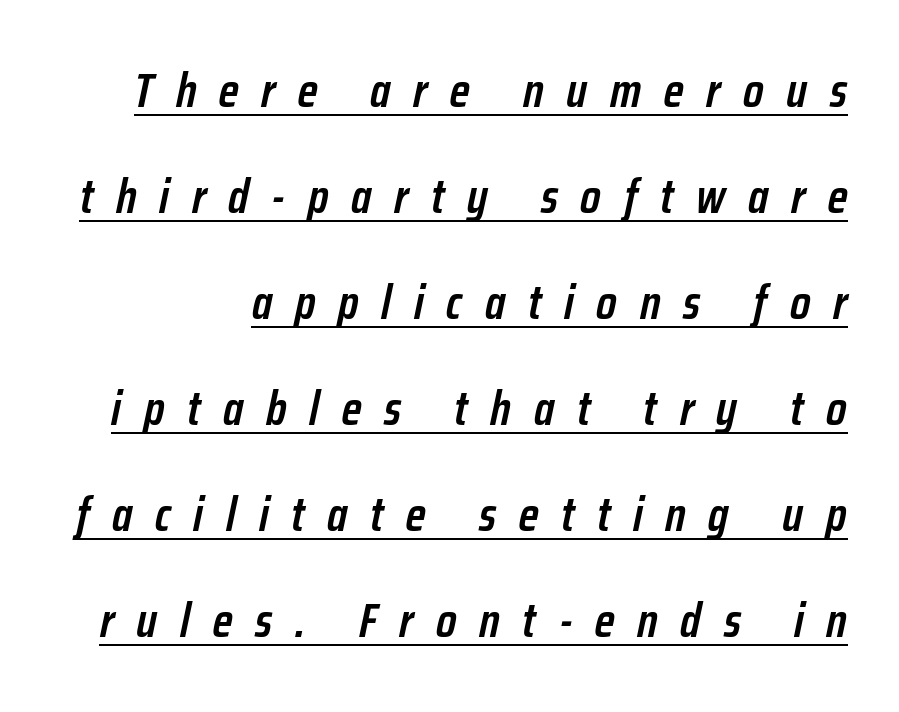
The image shows 48 px semibold, condensed type, italic (leaning right); set loose line spacing (2.21x), unusually wide letter spacing (+0.47 em), underlined; low stroke contrast and a medium x-height.
